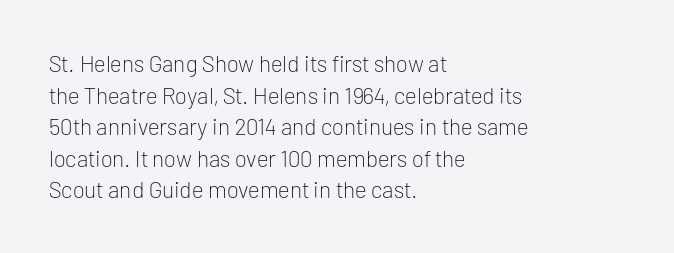
The image shows 23 px text type, upright; set left-aligned, normal line spacing (1.37x), normal letter spacing, not underlined.
